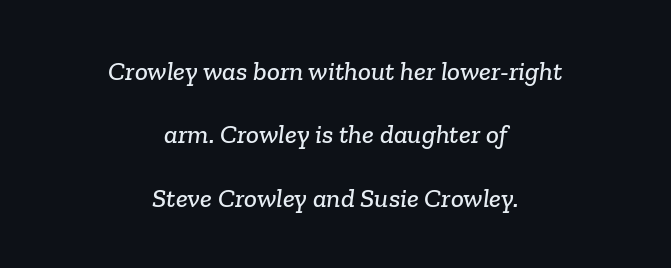
Quick note: underline off. Does the copy run flush right? No — it is centered line by line. Whoever set this chose breathing room over compactness in the vertical rhythm. The tracking reads as untouched default to a designer's eye.
